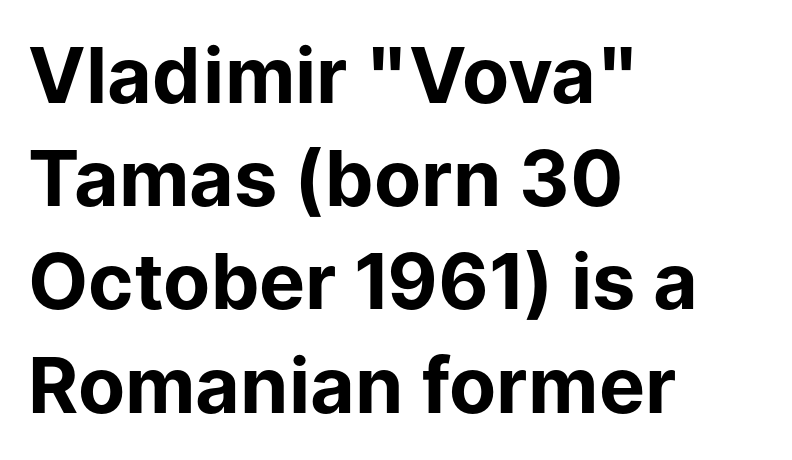
Unlike a traditional serif, this face leaves its strokes unadorned. Each row of text sits above clean, open space. Teacher's note: observe the even left margin — that is flush-left alignment. The axis of the letterforms is exactly vertical.
